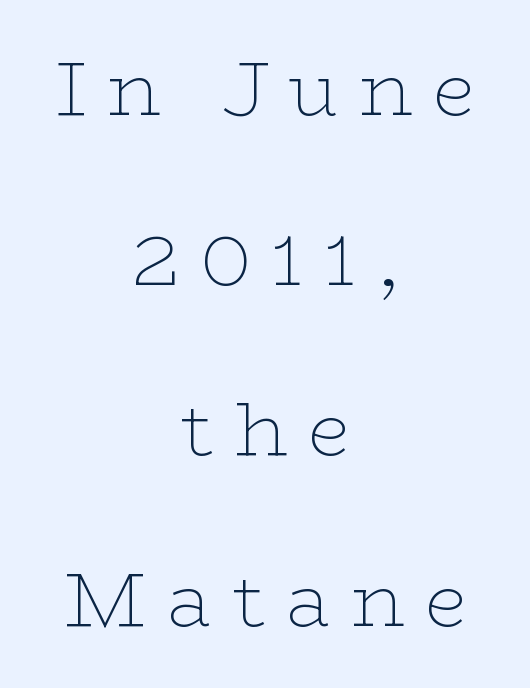
The image shows 76 px thin, wide serif type, upright; set centered, loose line spacing (2.24x), unusually wide letter spacing (+0.27 em), not underlined; low stroke contrast and a medium x-height.
